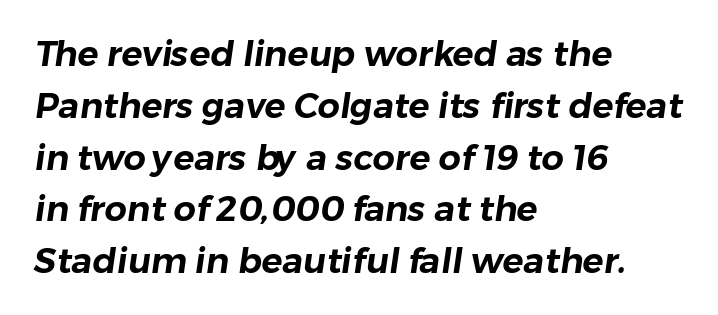
Q: Is the typeface a serif or a sans-serif typeface? A: Sans-serif.
Q: Is the text underlined? A: No.
Q: How is the paragraph aligned? A: Left-aligned.
Q: Is the spacing between letters normal or unusually wide? A: Normal.
Q: Is the spacing between lines tight, normal or loose? A: Normal.
Q: Width (condensed, normal, or wide)? A: Normal.
Q: Stroke contrast? A: Low.
Q: x-height? A: Medium.
Q: Monospaced? A: No.
